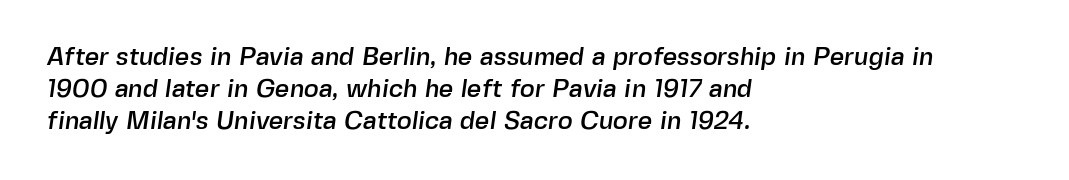
Q: Is the text underlined? A: No.
Q: How is the paragraph aligned? A: Left-aligned.
Q: Is the spacing between letters normal or unusually wide? A: Normal.
Q: Is the spacing between lines tight, normal or loose? A: Normal.
